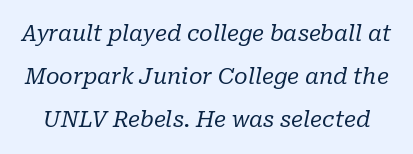
{"italic": "yes", "lean": "right", "slant_degrees": 10, "bold": "no", "underline": "no", "line_spacing": "loose", "line_spacing_ratio": 1.96, "letter_spacing": "normal", "letter_spacing_em": 0.0, "glyph_px": 22}
